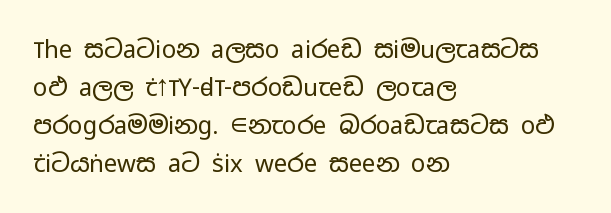
Caption: standard tracking, unaltered. How would I describe the line gaps? Plain and ordinary. Notice how the stems are strictly vertical — no italics here. The typeface has the unassuming heft of standard copy or less. The lines are quadded left.
